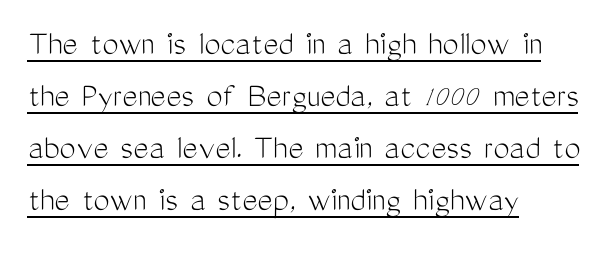
The image shows 36 px light, condensed sans-serif type, upright; set left-aligned, normal line spacing (1.44x), normal letter spacing, underlined; medium stroke contrast and a medium x-height.
